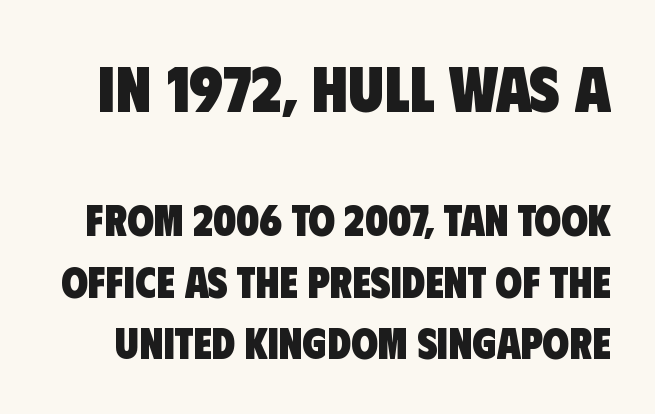
The image shows 65 px heavy, condensed sans-serif type; set normal line spacing (1.44x), normal letter spacing, not underlined; the first (top) block is 1.51x larger; low stroke contrast and a large x-height.
